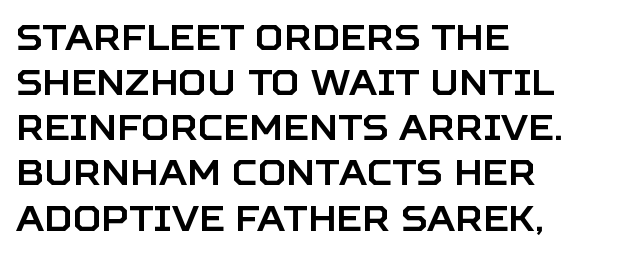
{"serif": "no", "italic": "no", "width": "normal", "stroke_contrast": "low", "x_height": "large", "monospaced": "no", "underline": "no", "align": "left", "line_spacing": "normal", "line_spacing_ratio": 1.29, "letter_spacing": "normal", "letter_spacing_em": 0.0, "glyph_px": 35}
